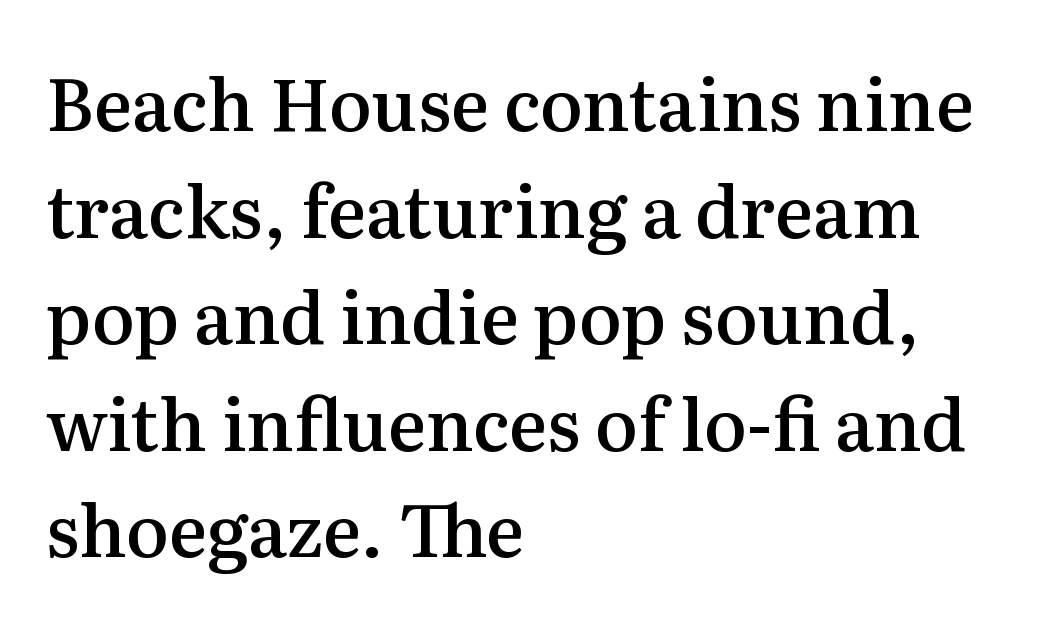
Q: Is the text bold? A: Semi-bold.
Q: Is the text italic (slanted)? A: No, it is upright.
Q: Is the typeface a serif or a sans-serif typeface? A: Serif.
Q: Is the text underlined? A: No.
Q: How is the paragraph aligned? A: Left-aligned.
Q: Is the spacing between letters normal or unusually wide? A: Normal.
Q: Is the spacing between lines tight, normal or loose? A: Normal.
Q: Width (condensed, normal, or wide)? A: Normal.
Q: Stroke contrast? A: Medium.
Q: x-height? A: Medium.
Q: Monospaced? A: No.
